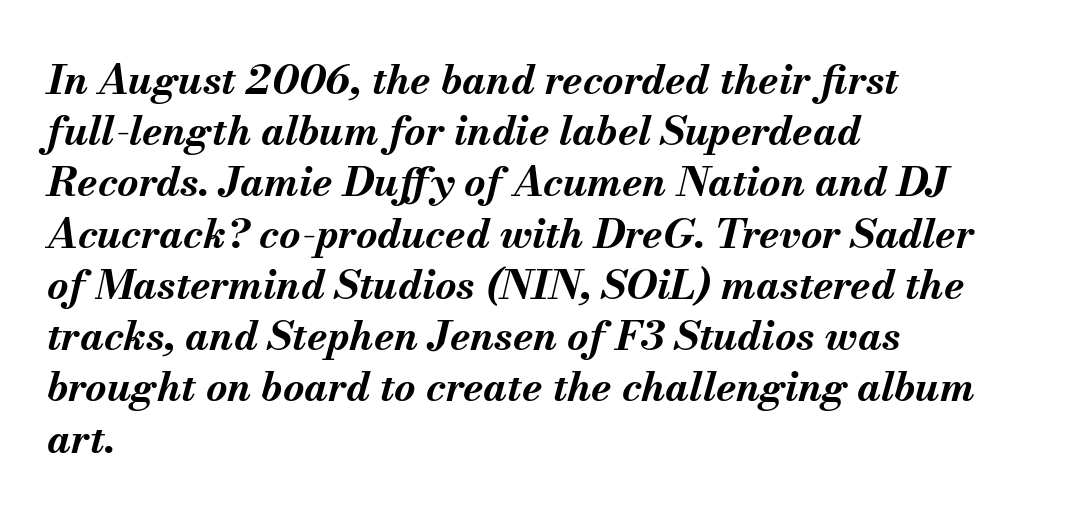
The lines sit at an ordinary, default distance from one another. You could call the tracking neutral — neither tight nor loose. The letters advance in unequal steps, a hallmark of proportional type. Designer's note — italics engaged. Heft: maximum for text — a bold.
